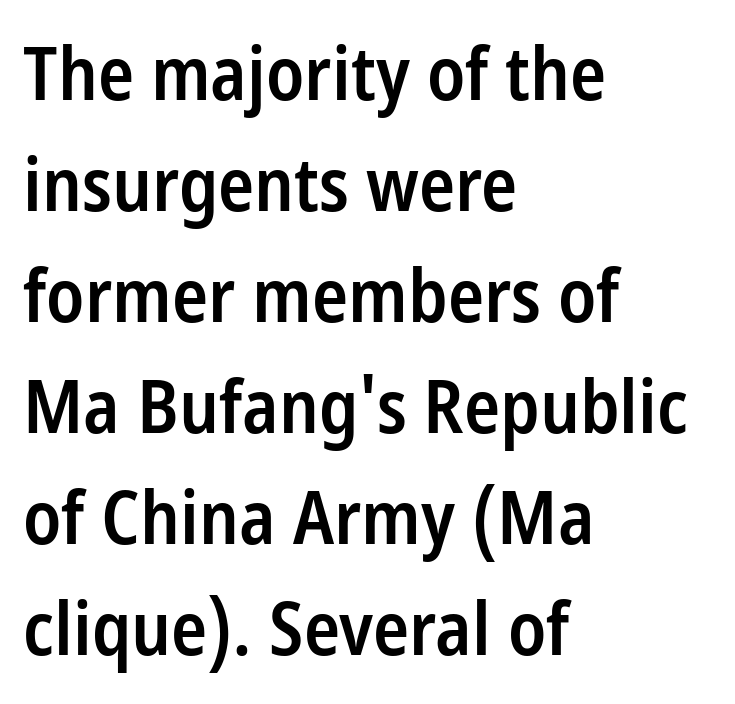
{"serif": "no", "italic": "no", "bold": "semi", "weight": "semibold", "width": "condensed", "stroke_contrast": "low", "x_height": "medium", "monospaced": "no", "underline": "no", "align": "left", "line_spacing": "normal", "line_spacing_ratio": 1.48, "letter_spacing": "normal", "letter_spacing_em": 0.0, "glyph_px": 75}
